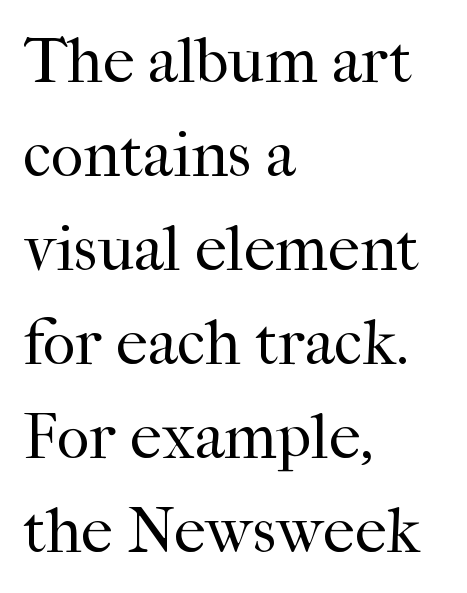
Q: Is the text bold? A: No.
Q: Is the text italic (slanted)? A: No, it is upright.
Q: Is the typeface a serif or a sans-serif typeface? A: Serif.
Q: Is the text underlined? A: No.
Q: How is the paragraph aligned? A: Left-aligned.
Q: Is the spacing between letters normal or unusually wide? A: Normal.
Q: Is the spacing between lines tight, normal or loose? A: Normal.
Q: Width (condensed, normal, or wide)? A: Normal.
Q: Stroke contrast? A: High.
Q: x-height? A: Medium.
Q: Monospaced? A: No.
